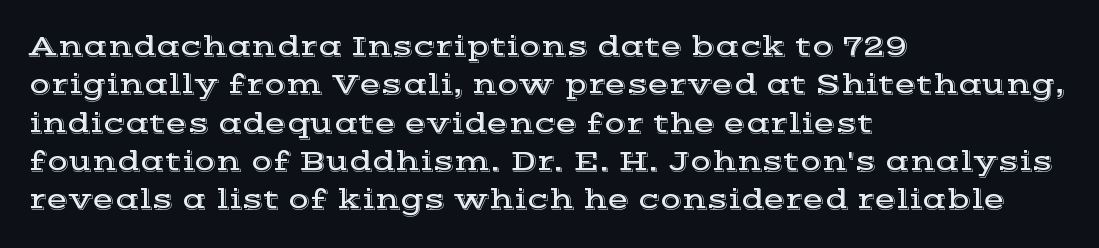
Q: Is the text italic (slanted)? A: No, it is upright.
Q: Is the typeface a serif or a sans-serif typeface? A: Serif.
Q: Is the text underlined? A: No.
Q: How is the paragraph aligned? A: Left-aligned.
Q: Is the spacing between letters normal or unusually wide? A: Normal.
Q: Is the spacing between lines tight, normal or loose? A: Normal.
Q: Width (condensed, normal, or wide)? A: Wide.
Q: x-height? A: Medium.
Q: Monospaced? A: No.
